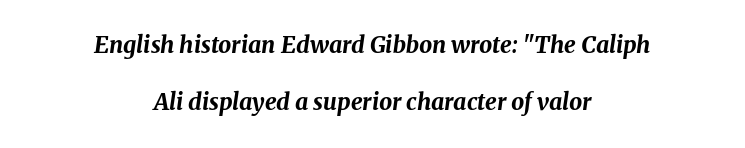
The image shows 23 px bold type, italic (leaning right); set centered, loose line spacing (2.5x), normal letter spacing, not underlined.
